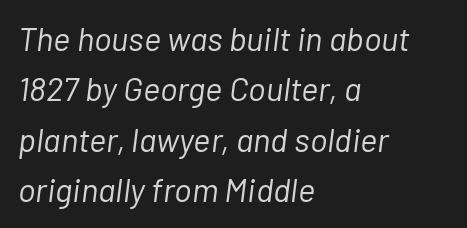
The image shows 33 px light type, italic (leaning right); set left-aligned, normal line spacing (1.53x), normal letter spacing, not underlined; low stroke contrast and a medium x-height.
